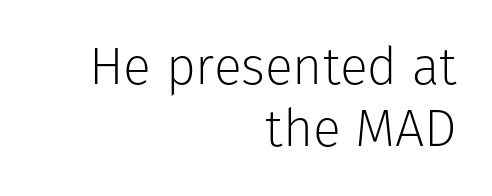
The image shows 52 px light sans-serif type, upright; set right-aligned, line spacing 1.2x, normal letter spacing, not underlined; low stroke contrast and a medium x-height.
